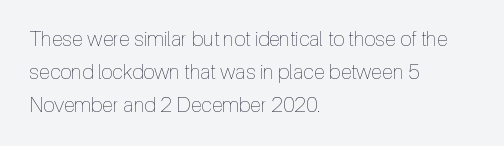
The image shows 21 px text type, upright; set left-aligned, normal line spacing (1.56x), normal letter spacing, not underlined.
